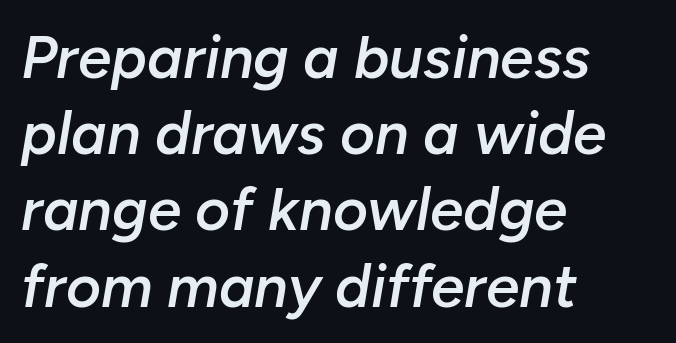
The image shows 60 px semibold type, italic (leaning right); set left-aligned, normal line spacing (1.27x), normal letter spacing, not underlined; low stroke contrast and a medium x-height.
